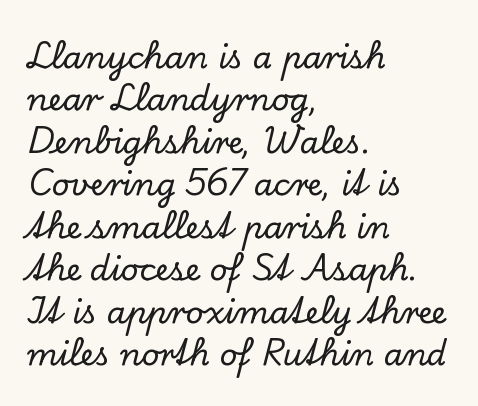
{"serif": "yes", "width": "normal", "stroke_contrast": "low", "x_height": "small", "monospaced": "no", "underline": "no", "align": "left", "line_spacing": "normal", "line_spacing_ratio": 1.37, "letter_spacing": "normal", "letter_spacing_em": 0.0, "glyph_px": 31}
